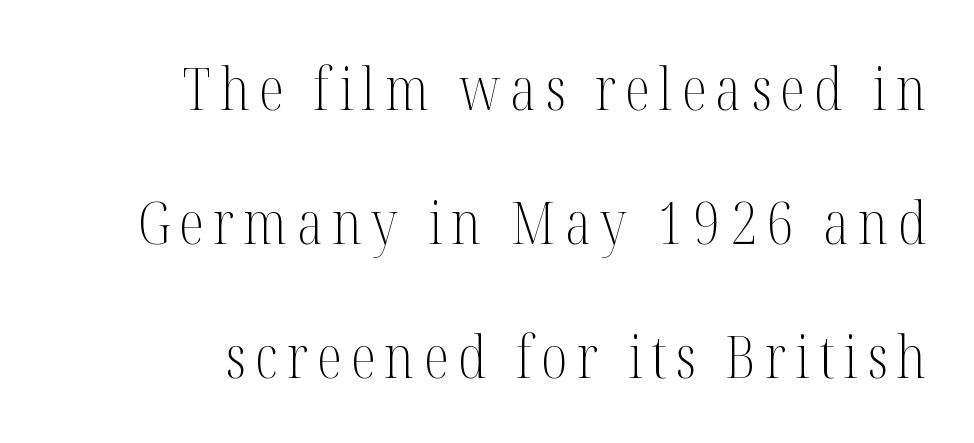
Characters remain perfectly vertical along every line. Underlining? Definitely not there. Is the type heavy? It reads as light-to-regular instead. Old-style or modern, the face here clearly has serifs.
